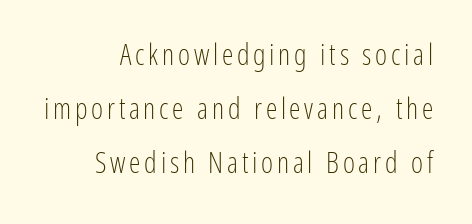
The lines in this sample share a right terminus and differ only in where they begin. Proportional: the letters do not fall into vertical columns. Heaviness? Minimal to ordinary, like unemphasized prose. Italic: no, the glyphs are upright roman. A bare baseline throughout the passage. The text was rendered using a sans face with plain stroke endings.
